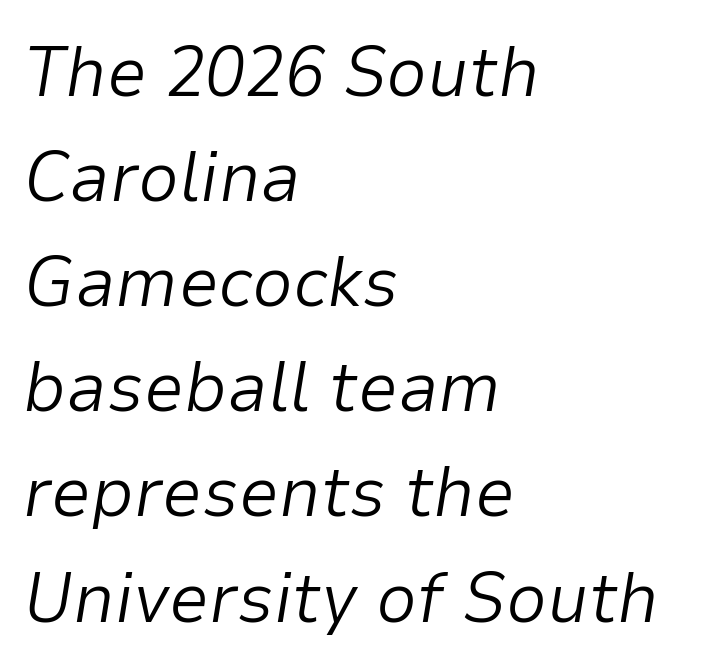
Q: Is the text bold? A: No.
Q: Is the text italic (slanted)? A: Yes, it leans right by about 9 degrees.
Q: Is the text underlined? A: No.
Q: How is the paragraph aligned? A: Left-aligned.
Q: Is the spacing between letters normal or unusually wide? A: Normal.
Q: Is the spacing between lines tight, normal or loose? A: Normal.
Q: Width (condensed, normal, or wide)? A: Normal.
Q: Stroke contrast? A: Low.
Q: x-height? A: Medium.
Q: Monospaced? A: No.
